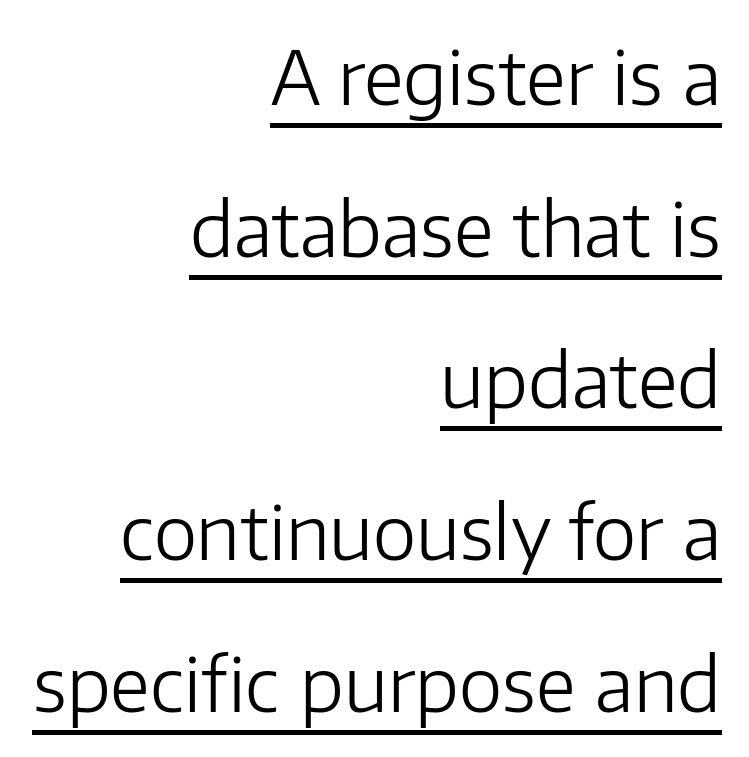
The glyphs are accompanied by a horizontal stroke just below them. The paragraph has a hard right edge and a soft left edge. Nobody touched the tracking dial on this one. Character widths vary here, with narrow letters taking less room than wide ones. These lines are composed in type without serifs. A quiet, ordinary-to-light weight characterises the typeface.
